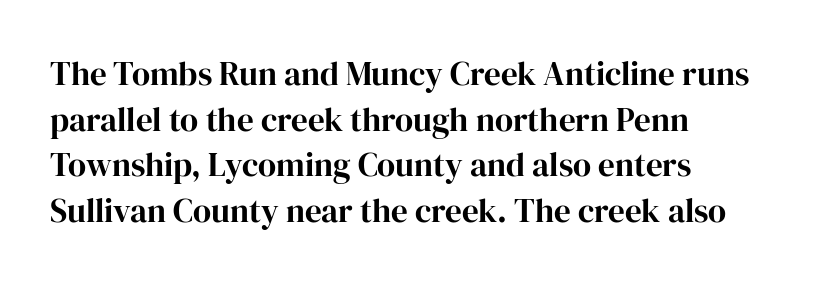
Q: Is the text bold? A: Yes.
Q: Is the text italic (slanted)? A: No, it is upright.
Q: Is the typeface a serif or a sans-serif typeface? A: Serif.
Q: Is the text underlined? A: No.
Q: How is the paragraph aligned? A: Left-aligned.
Q: Is the spacing between letters normal or unusually wide? A: Normal.
Q: Is the spacing between lines tight, normal or loose? A: Normal.
Q: Width (condensed, normal, or wide)? A: Normal.
Q: Stroke contrast? A: High.
Q: x-height? A: Medium.
Q: Monospaced? A: No.
